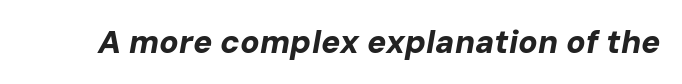
{"italic": "yes", "lean": "right", "slant_degrees": 10, "bold": "yes", "weight": "bold", "width": "normal", "stroke_contrast": "low", "x_height": "medium", "monospaced": "no", "underline": "no", "letter_spacing": "normal", "letter_spacing_em": 0.0, "glyph_px": 32}
